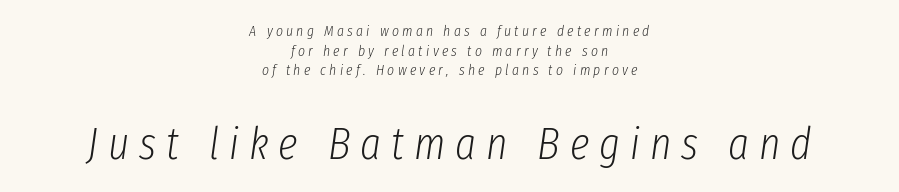
The image shows 45 px light, condensed type, italic (leaning right); set centered, normal line spacing (1.31x), unusually wide letter spacing (+0.22 em), not underlined; the second (bottom) block is 3.0x larger; low stroke contrast and a medium x-height.
